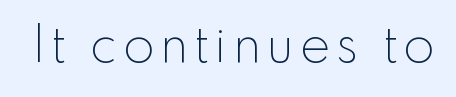
{"serif": "no", "italic": "no", "bold": "no", "weight": "thin", "width": "normal", "x_height": "small", "monospaced": "no", "underline": "no", "glyph_px": 51}
